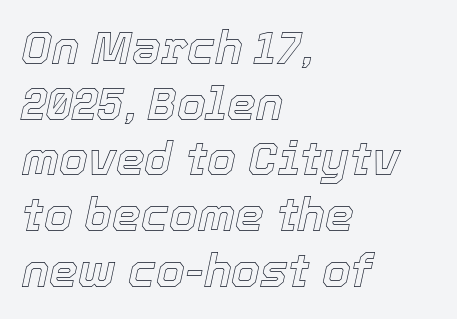
{"italic": "yes", "lean": "right", "slant_degrees": 12, "width": "normal", "x_height": "medium", "monospaced": "no", "underline": "no", "align": "left", "line_spacing_ratio": 1.21, "letter_spacing": "normal", "letter_spacing_em": 0.0, "glyph_px": 46}
